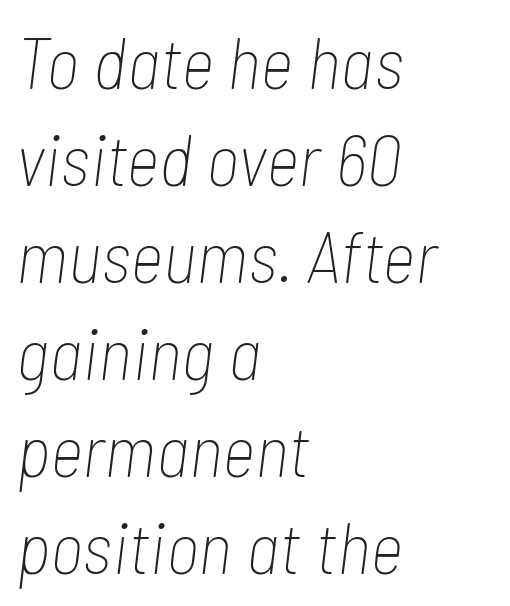
Q: Is the text bold? A: No.
Q: Is the text italic (slanted)? A: Yes, it leans right by about 7 degrees.
Q: Is the text underlined? A: No.
Q: How is the paragraph aligned? A: Left-aligned.
Q: Is the spacing between letters normal or unusually wide? A: Normal.
Q: Is the spacing between lines tight, normal or loose? A: Normal.
Q: Width (condensed, normal, or wide)? A: Condensed.
Q: Stroke contrast? A: Low.
Q: x-height? A: Medium.
Q: Monospaced? A: No.
